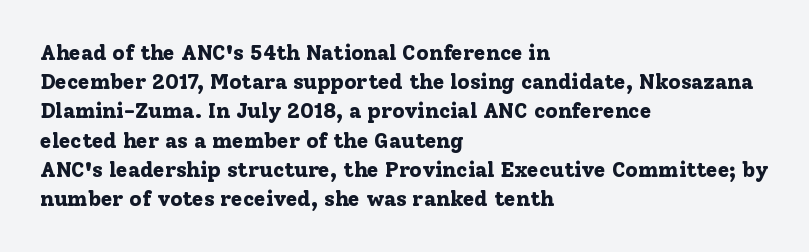
When letters stand straight like this, we call the style roman or upright. Line starts are locked; line ends wander. Quick note: underline off. Words appear dense and cohesive because spacing is normal. A normal amount of white space separates one row of letters from the next.
